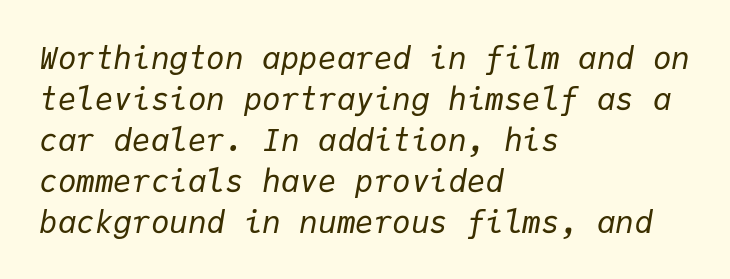
{"italic": "yes", "lean": "right", "slant_degrees": 9, "bold": "no", "weight": "regular", "width": "normal", "stroke_contrast": "low", "x_height": "medium", "monospaced": "yes", "underline": "no", "align": "left", "line_spacing": "normal", "line_spacing_ratio": 1.32, "letter_spacing": "normal", "letter_spacing_em": 0.0, "glyph_px": 31}
